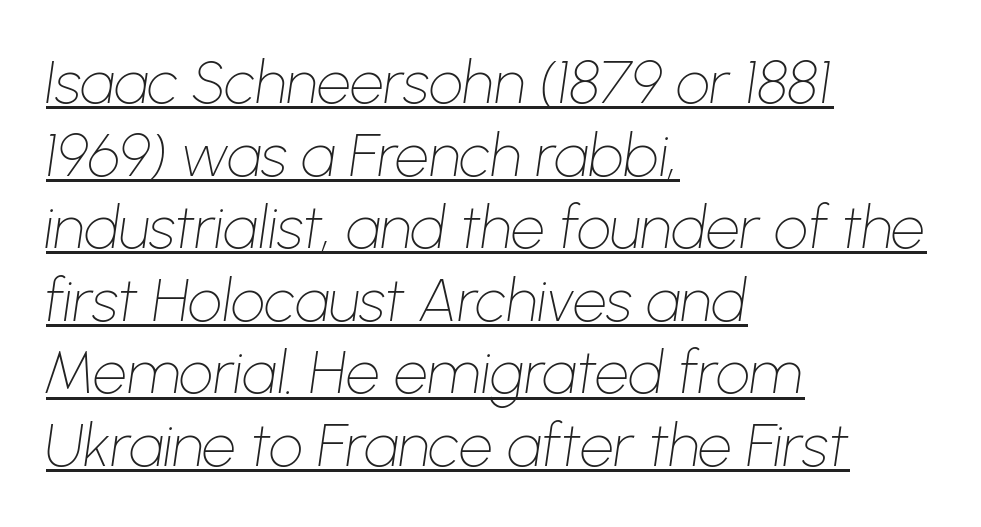
Q: Is the text bold? A: No.
Q: Is the text italic (slanted)? A: Yes, it leans right by about 8 degrees.
Q: Is the text underlined? A: Yes.
Q: How is the paragraph aligned? A: Left-aligned.
Q: Is the spacing between letters normal or unusually wide? A: Normal.
Q: Width (condensed, normal, or wide)? A: Normal.
Q: Stroke contrast? A: Low.
Q: x-height? A: Medium.
Q: Monospaced? A: No.
